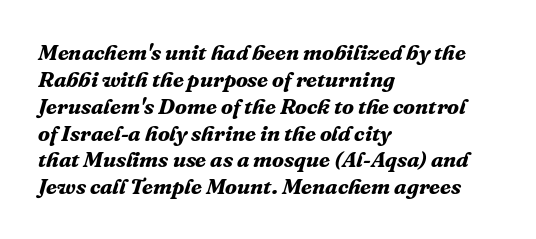
Q: Is the text bold? A: Yes.
Q: Is the text italic (slanted)? A: Yes, it leans right by about 16 degrees.
Q: Is the text underlined? A: No.
Q: How is the paragraph aligned? A: Left-aligned.
Q: Is the spacing between letters normal or unusually wide? A: Normal.
